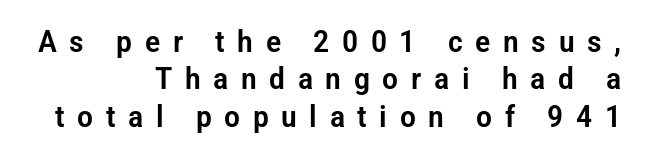
The image shows 30 px condensed sans-serif type, upright; set right-aligned, normal line spacing (1.25x), unusually wide letter spacing (+0.42 em), not underlined; low stroke contrast and a medium x-height.
